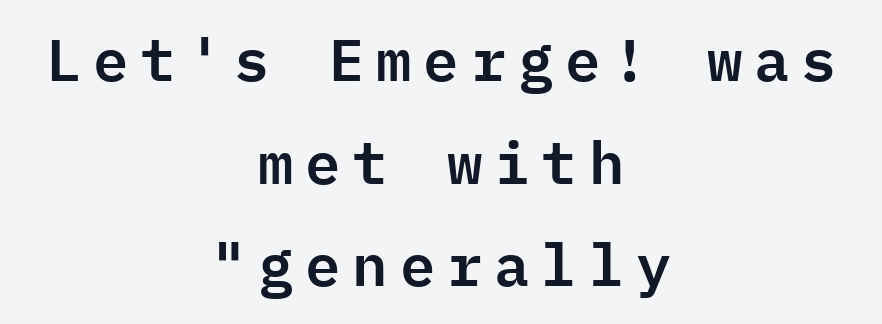
Q: Is the text italic (slanted)? A: No, it is upright.
Q: Is the typeface a serif or a sans-serif typeface? A: Sans-serif.
Q: Is the text underlined? A: No.
Q: How is the paragraph aligned? A: Centered.
Q: Is the spacing between letters normal or unusually wide? A: Unusually wide.
Q: Width (condensed, normal, or wide)? A: Normal.
Q: Stroke contrast? A: Low.
Q: x-height? A: Medium.
Q: Monospaced? A: Yes.
